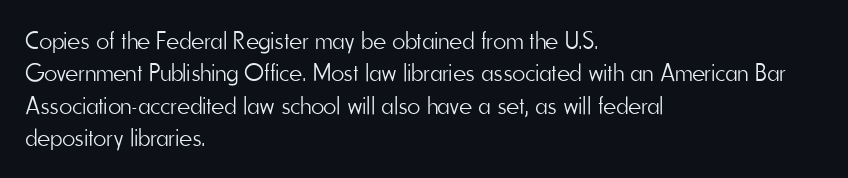
The image shows 25 px text type, upright; set left-aligned, normal line spacing (1.3x), normal letter spacing, not underlined.
